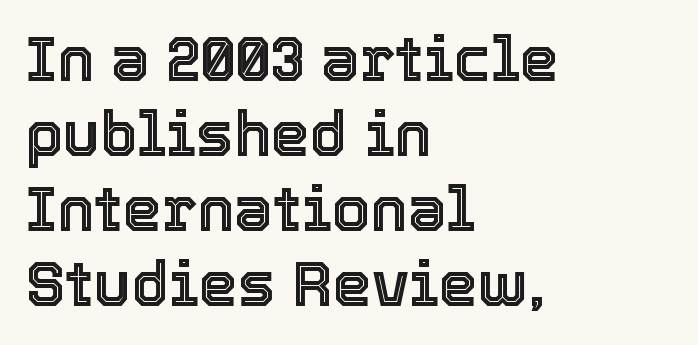
{"italic": "no", "width": "normal", "x_height": "medium", "monospaced": "no", "underline": "no", "align": "left", "line_spacing_ratio": 1.21, "letter_spacing": "normal", "letter_spacing_em": 0.0, "glyph_px": 62}
